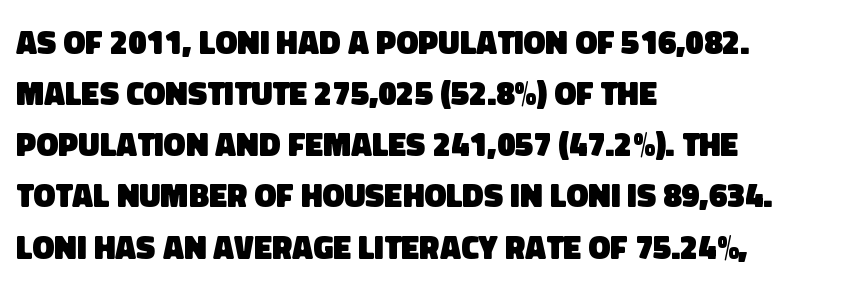
Q: Is the text bold? A: Yes.
Q: Is the typeface a serif or a sans-serif typeface? A: Sans-serif.
Q: Is the text underlined? A: No.
Q: How is the paragraph aligned? A: Left-aligned.
Q: Is the spacing between letters normal or unusually wide? A: Normal.
Q: Is the spacing between lines tight, normal or loose? A: Normal.
Q: Width (condensed, normal, or wide)? A: Normal.
Q: Stroke contrast? A: Low.
Q: x-height? A: Large.
Q: Monospaced? A: No.
